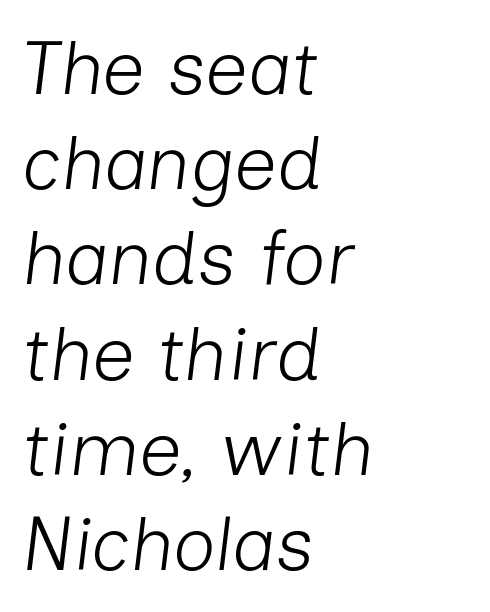
{"italic": "yes", "lean": "right", "slant_degrees": 7, "bold": "no", "weight": "light", "width": "normal", "stroke_contrast": "low", "x_height": "medium", "monospaced": "no", "underline": "no", "align": "left", "line_spacing": "normal", "line_spacing_ratio": 1.27, "letter_spacing": "normal", "letter_spacing_em": 0.0, "glyph_px": 75}
